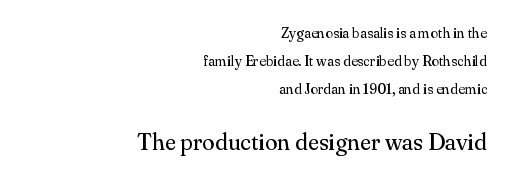
Q: Is the text bold? A: No.
Q: Is the text italic (slanted)? A: No, it is upright.
Q: Is the text underlined? A: No.
Q: How is the paragraph aligned? A: Right-aligned.
Q: Is the spacing between letters normal or unusually wide? A: Normal.
Q: Is the spacing between lines tight, normal or loose? A: Loose.
Q: Which block of text is set in a larger size, the first (top) or the second (bottom)? A: The second (bottom) one.
